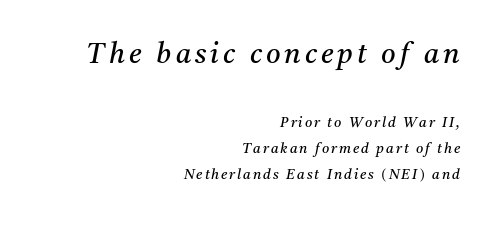
{"serif": "yes", "italic": "yes", "lean": "right", "slant_degrees": 11, "bold": "no", "weight": "regular", "width": "normal", "stroke_contrast": "medium", "x_height": "medium", "monospaced": "no", "underline": "no", "align": "right", "line_spacing_ratio": 1.87, "larger_block": "first", "size_ratio": 2.0, "glyph_px": 28}
